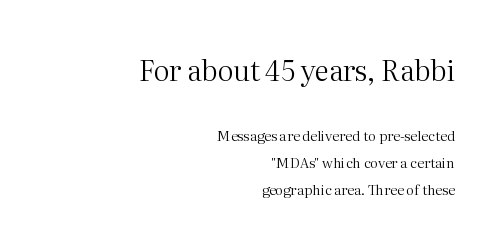
{"serif": "yes", "italic": "no", "bold": "no", "weight": "regular", "width": "normal", "stroke_contrast": "medium", "x_height": "medium", "monospaced": "no", "underline": "no", "align": "right", "line_spacing": "loose", "line_spacing_ratio": 1.92, "letter_spacing": "normal", "letter_spacing_em": 0.0, "larger_block": "first", "size_ratio": 2.0, "glyph_px": 28}
